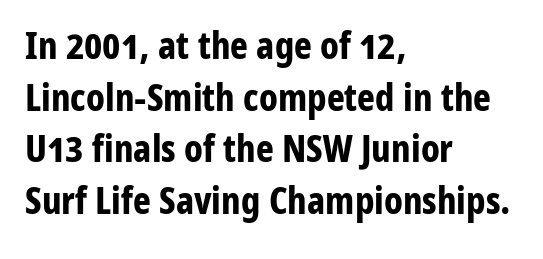
The image shows 38 px bold, condensed sans-serif type, upright; set left-aligned, normal line spacing (1.36x), normal letter spacing, not underlined; low stroke contrast and a medium x-height.
